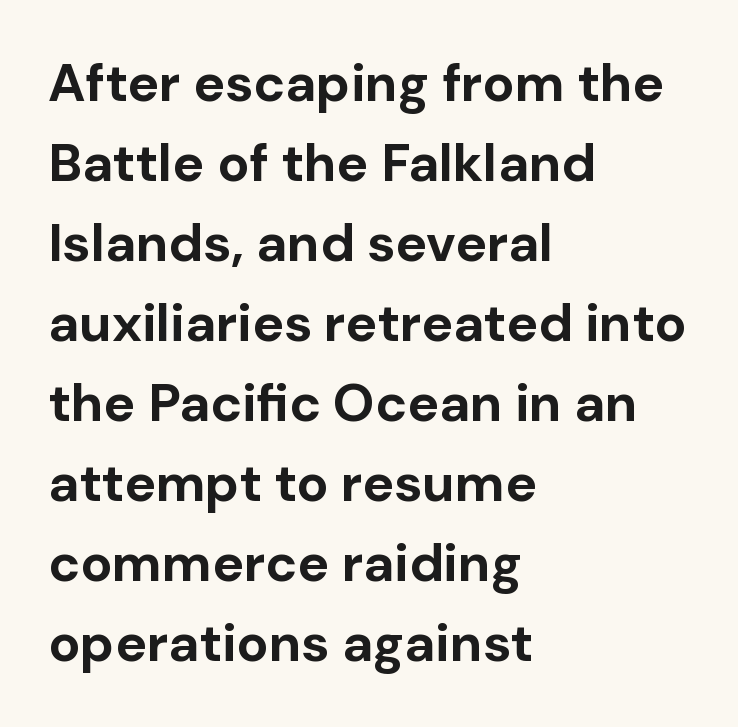
The image shows 53 px bold sans-serif type, upright; set left-aligned, normal line spacing (1.51x), normal letter spacing, not underlined; low stroke contrast and a medium x-height.
